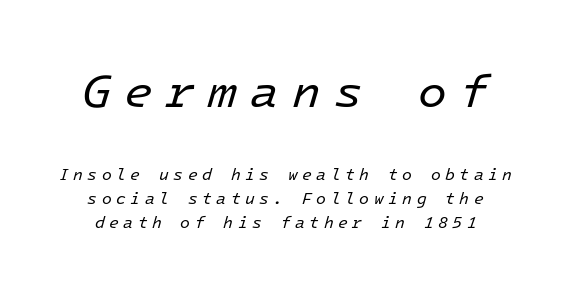
A clean baseline with only descenders dipping below it. This sample uses an oblique cut, with every glyph tilted off the vertical. Monospaced: the letters line up in strict vertical columns. Weight: regular or lighter. These lines have a slow, spaced-out rhythm from letter to letter. Note: larger setting up top, smaller setting below.
